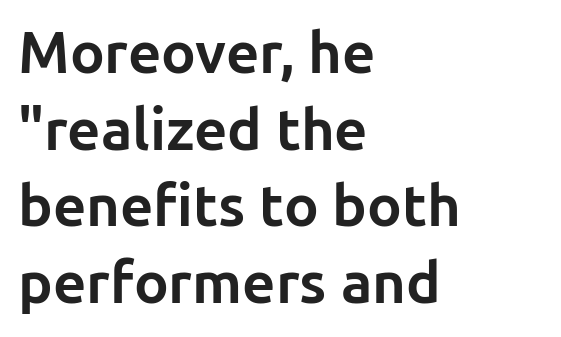
Set as a true bold cut, around the 700 mark. Plain, unruled lines of type. Varying glyph widths throughout — classic text-font behaviour. The face used here is a sans, in the tradition of grotesques and geometrics.
